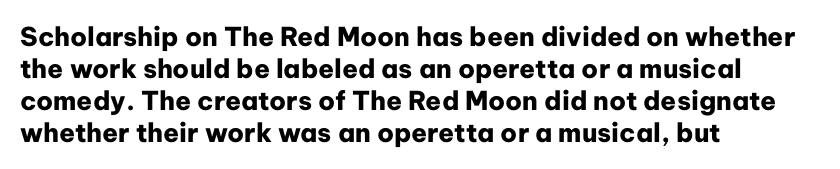
The image shows 26 px bold type, upright; set left-aligned, line spacing 1.23x, normal letter spacing, not underlined.
